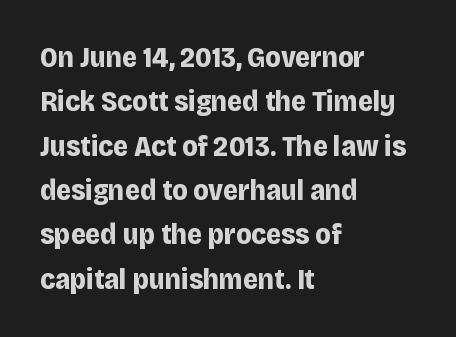
The image shows 29 px bold sans-serif type, upright; set left-aligned, normal line spacing (1.53x), normal letter spacing, not underlined; low stroke contrast and a large x-height.
